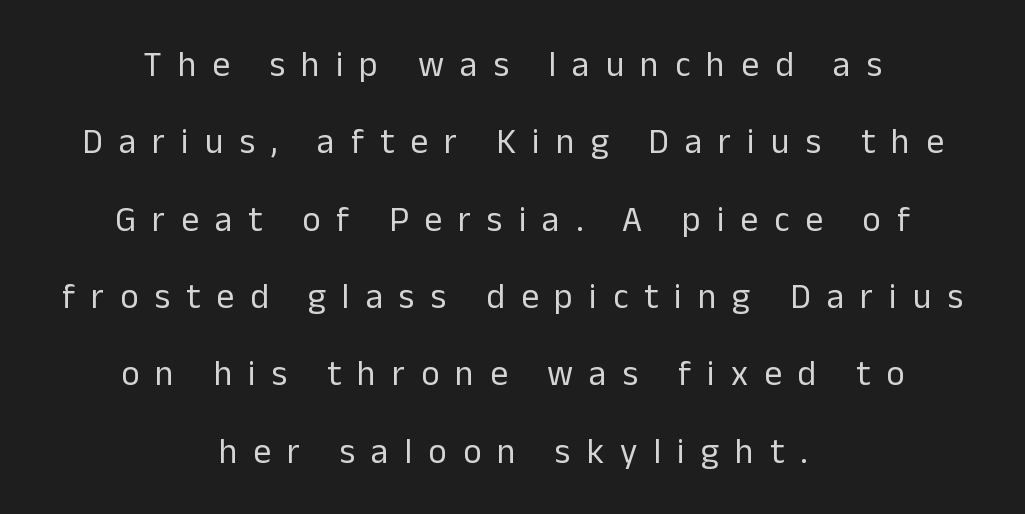
{"serif": "no", "italic": "no", "bold": "no", "weight": "regular", "width": "normal", "stroke_contrast": "low", "x_height": "medium", "monospaced": "no", "underline": "no", "align": "center", "line_spacing": "loose", "line_spacing_ratio": 2.21, "letter_spacing": "wide", "letter_spacing_em": 0.46, "glyph_px": 35}
